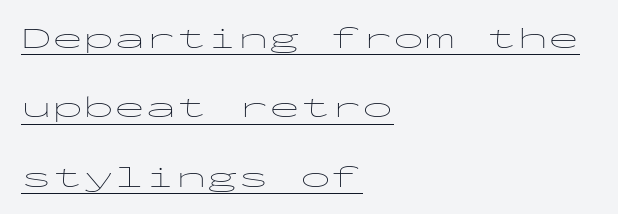
{"serif": "no", "italic": "no", "bold": "no", "weight": "thin", "width": "wide", "stroke_contrast": "low", "x_height": "medium", "monospaced": "yes", "underline": "yes", "align": "left", "line_spacing": "loose", "line_spacing_ratio": 2.24, "letter_spacing": "normal", "letter_spacing_em": 0.0, "glyph_px": 31}
